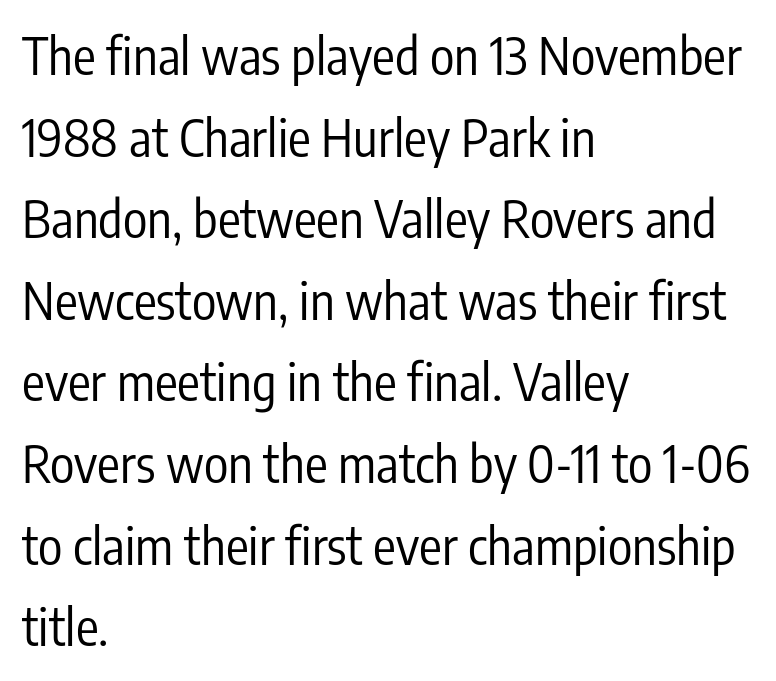
Q: Is the text bold? A: No.
Q: Is the text italic (slanted)? A: No, it is upright.
Q: Is the typeface a serif or a sans-serif typeface? A: Sans-serif.
Q: Is the text underlined? A: No.
Q: How is the paragraph aligned? A: Left-aligned.
Q: Is the spacing between letters normal or unusually wide? A: Normal.
Q: Is the spacing between lines tight, normal or loose? A: Normal.
Q: Width (condensed, normal, or wide)? A: Condensed.
Q: Stroke contrast? A: Low.
Q: x-height? A: Medium.
Q: Monospaced? A: No.
